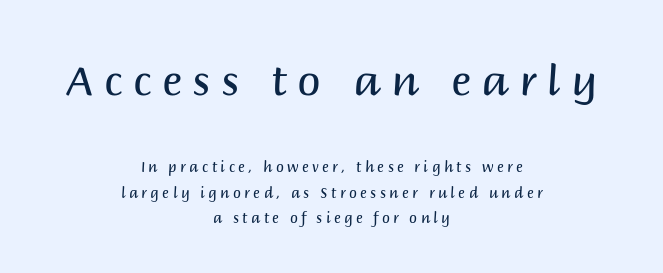
{"serif": "no", "bold": "no", "weight": "regular", "width": "normal", "stroke_contrast": "medium", "x_height": "large", "monospaced": "no", "underline": "no", "align": "center", "line_spacing_ratio": 1.84, "letter_spacing": "wide", "letter_spacing_em": 0.25, "larger_block": "first", "size_ratio": 3.0, "glyph_px": 42}
